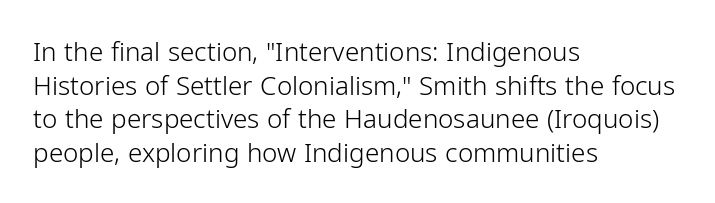
Interline gaps are of average width in this sample. In terms of posture, this sample is upright. Teacher's note: observe the even left margin — that is flush-left alignment. The cut favours lightness, reaching ordinary text weight at its darkest.
